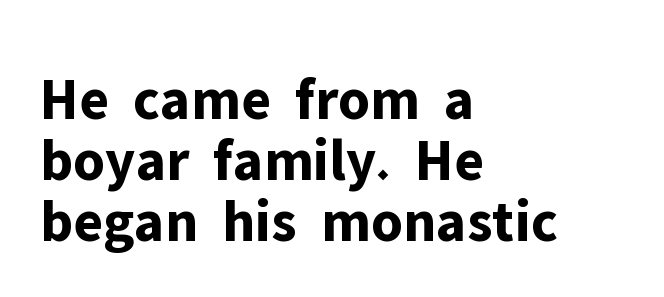
A dark, heavy texture on the line: the type is bold. You could not count columns in this text — the font is proportionally spaced. The type is set solid horizontally, with unmodified tracking. Baseline-to-baseline distance is barely more than the letter height. The specimen omits any rule beneath the text block's lines. Designer's note — italics off, roman on.
